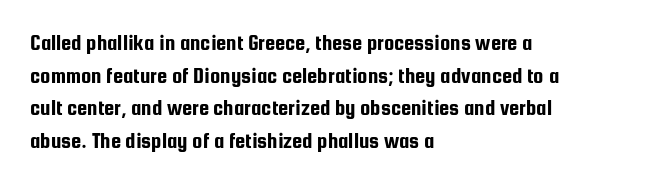
Q: Is the text italic (slanted)? A: No, it is upright.
Q: Is the text underlined? A: No.
Q: How is the paragraph aligned? A: Left-aligned.
Q: Is the spacing between letters normal or unusually wide? A: Normal.
Q: Is the spacing between lines tight, normal or loose? A: Normal.
